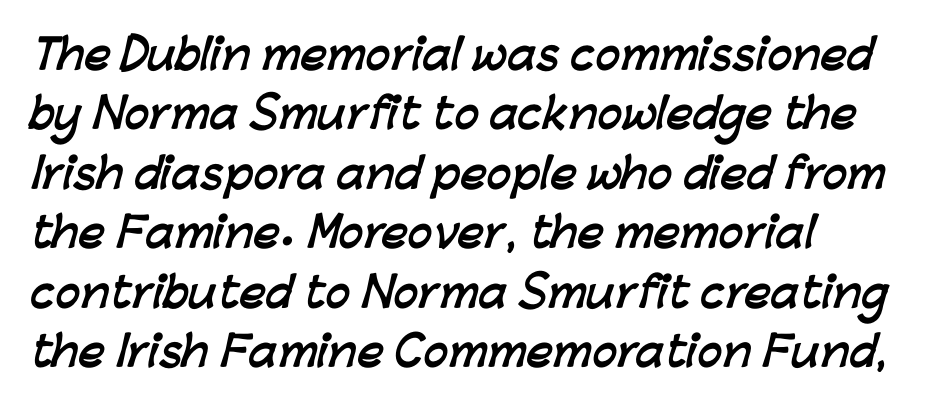
Q: Is the text bold? A: Yes.
Q: Is the typeface a serif or a sans-serif typeface? A: Sans-serif.
Q: Is the text underlined? A: No.
Q: How is the paragraph aligned? A: Left-aligned.
Q: Is the spacing between letters normal or unusually wide? A: Normal.
Q: Is the spacing between lines tight, normal or loose? A: Normal.
Q: Width (condensed, normal, or wide)? A: Normal.
Q: Stroke contrast? A: Low.
Q: x-height? A: Medium.
Q: Monospaced? A: No.
